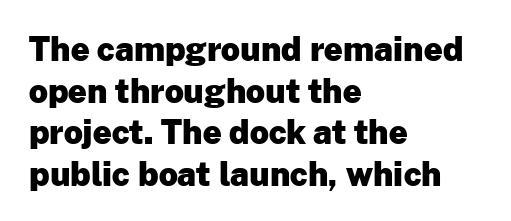
{"serif": "no", "italic": "no", "bold": "yes", "weight": "heavy", "width": "normal", "stroke_contrast": "low", "x_height": "medium", "monospaced": "no", "underline": "no", "align": "left", "line_spacing": "normal", "line_spacing_ratio": 1.26, "letter_spacing": "normal", "letter_spacing_em": 0.0, "glyph_px": 33}
